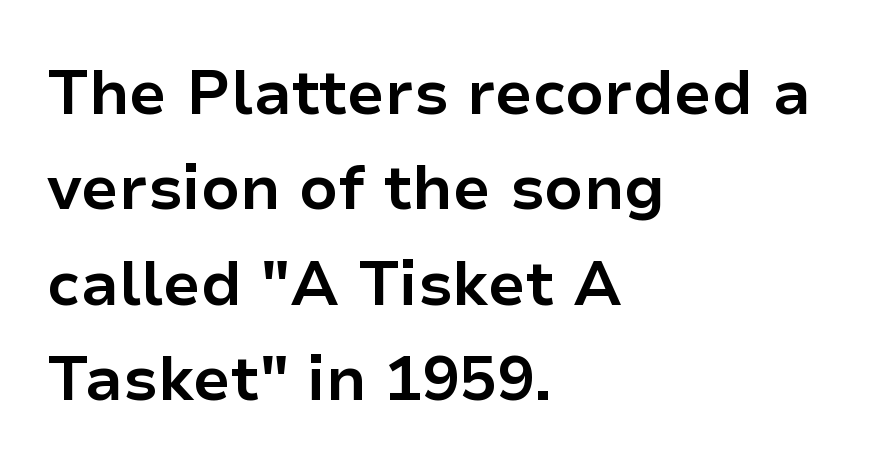
Q: Is the text bold? A: Yes.
Q: Is the text italic (slanted)? A: No, it is upright.
Q: Is the typeface a serif or a sans-serif typeface? A: Sans-serif.
Q: Is the text underlined? A: No.
Q: How is the paragraph aligned? A: Left-aligned.
Q: Is the spacing between letters normal or unusually wide? A: Normal.
Q: Is the spacing between lines tight, normal or loose? A: Normal.
Q: Width (condensed, normal, or wide)? A: Normal.
Q: Stroke contrast? A: Low.
Q: x-height? A: Medium.
Q: Monospaced? A: No.
